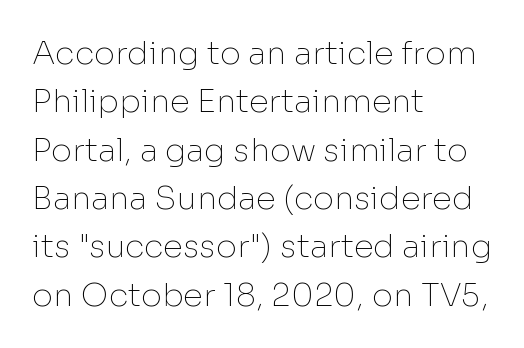
Q: Is the text bold? A: No.
Q: Is the text italic (slanted)? A: No, it is upright.
Q: Is the typeface a serif or a sans-serif typeface? A: Sans-serif.
Q: Is the text underlined? A: No.
Q: How is the paragraph aligned? A: Left-aligned.
Q: Is the spacing between letters normal or unusually wide? A: Normal.
Q: Is the spacing between lines tight, normal or loose? A: Normal.
Q: Width (condensed, normal, or wide)? A: Normal.
Q: Stroke contrast? A: Low.
Q: x-height? A: Medium.
Q: Monospaced? A: No.
